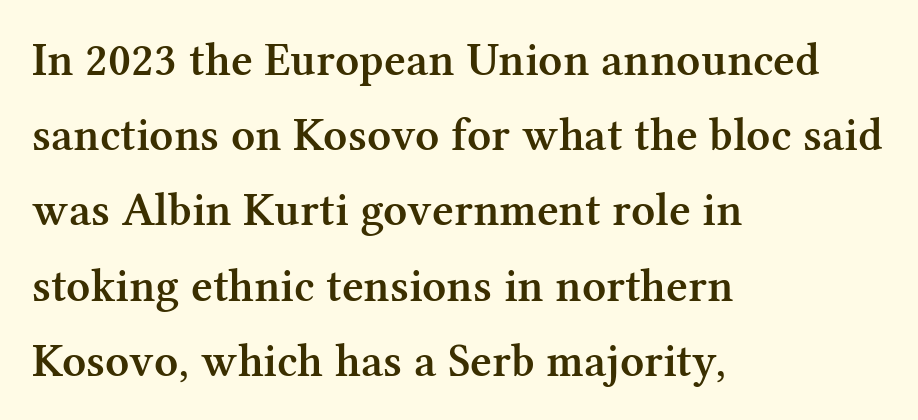
Q: Is the text bold? A: Semi-bold.
Q: Is the text italic (slanted)? A: No, it is upright.
Q: Is the typeface a serif or a sans-serif typeface? A: Serif.
Q: Is the text underlined? A: No.
Q: How is the paragraph aligned? A: Left-aligned.
Q: Is the spacing between letters normal or unusually wide? A: Normal.
Q: Is the spacing between lines tight, normal or loose? A: Normal.
Q: Width (condensed, normal, or wide)? A: Normal.
Q: Stroke contrast? A: Medium.
Q: x-height? A: Medium.
Q: Monospaced? A: No.
